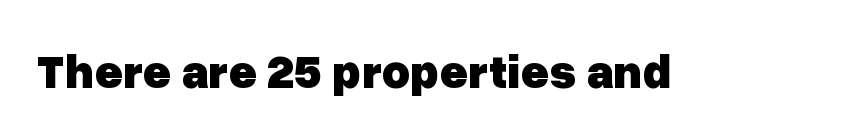
Q: Is the text bold? A: Yes.
Q: Is the text italic (slanted)? A: No, it is upright.
Q: Is the typeface a serif or a sans-serif typeface? A: Sans-serif.
Q: Is the text underlined? A: No.
Q: Is the spacing between letters normal or unusually wide? A: Normal.
Q: Width (condensed, normal, or wide)? A: Normal.
Q: Stroke contrast? A: Low.
Q: x-height? A: Medium.
Q: Monospaced? A: No.
